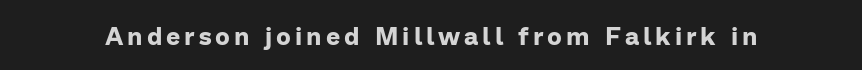
Weight check: bold — yes, fully. Ascenders rise straight up at ninety degrees. The string is rendered with underlining switched off.
